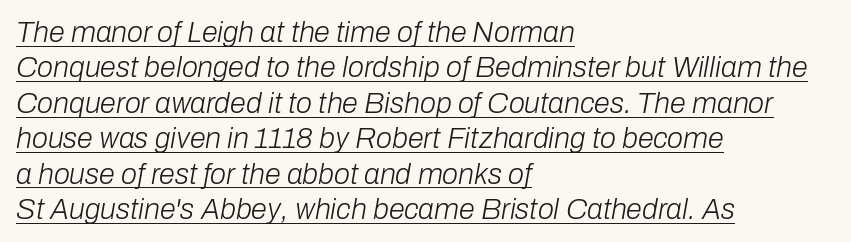
Q: Is the text bold? A: No.
Q: Is the text italic (slanted)? A: Yes, it leans right by about 10 degrees.
Q: Is the text underlined? A: Yes.
Q: How is the paragraph aligned? A: Left-aligned.
Q: Is the spacing between letters normal or unusually wide? A: Normal.
Q: Width (condensed, normal, or wide)? A: Normal.
Q: Stroke contrast? A: Low.
Q: x-height? A: Medium.
Q: Monospaced? A: No.
